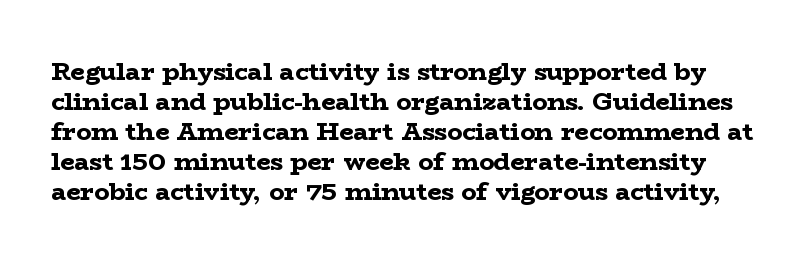
The axis of the letterforms is exactly vertical. Heavy-handed strokes throughout: this text is bold. Observe the ordinary spacing: letters are neighbours, not strangers. Unmarked baselines from the first word to the last.
